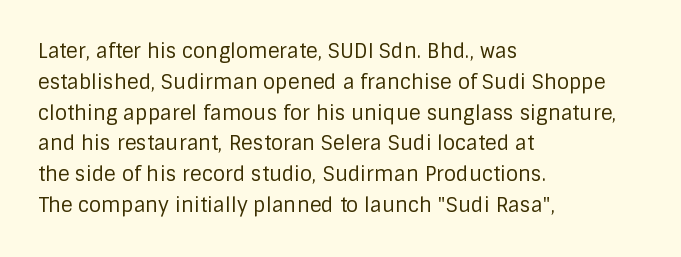
{"italic": "no", "bold": "no", "underline": "no", "align": "left", "line_spacing": "normal", "line_spacing_ratio": 1.54, "letter_spacing": "normal", "letter_spacing_em": 0.0, "glyph_px": 20}
